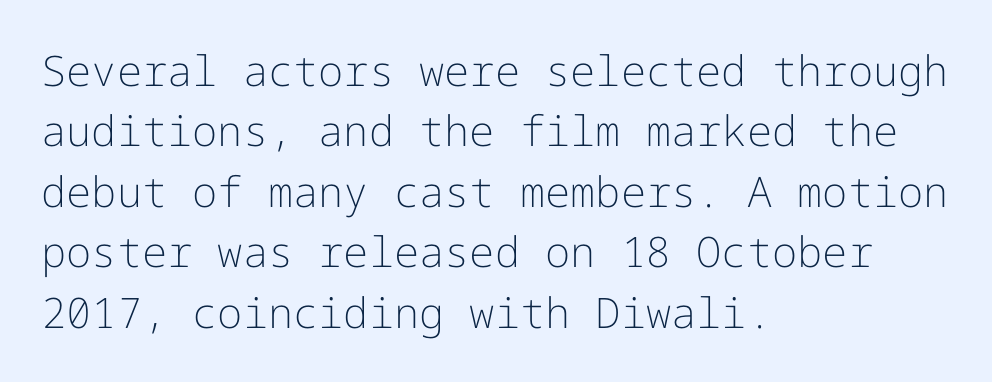
{"serif": "no", "italic": "no", "bold": "no", "weight": "light", "width": "normal", "stroke_contrast": "low", "x_height": "medium", "underline": "no", "align": "left", "line_spacing": "normal", "line_spacing_ratio": 1.44, "letter_spacing": "normal", "letter_spacing_em": 0.0, "glyph_px": 42}
